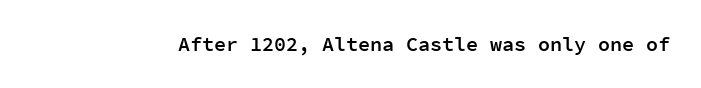
{"italic": "no", "bold": "semi", "underline": "no", "letter_spacing": "normal", "letter_spacing_em": 0.0, "glyph_px": 20}
